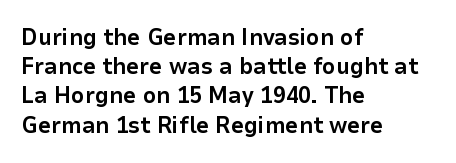
Is the block centered? No — it sits flush against the left margin. Strong, thick strokes mark this as bold type. Plain, unruled lines of type. Nothing unusual about the tracking: characters are spaced as the font intends. When letters stand straight like this, we call the style roman or upright. One glance says typical: line gaps are just what's usual.
